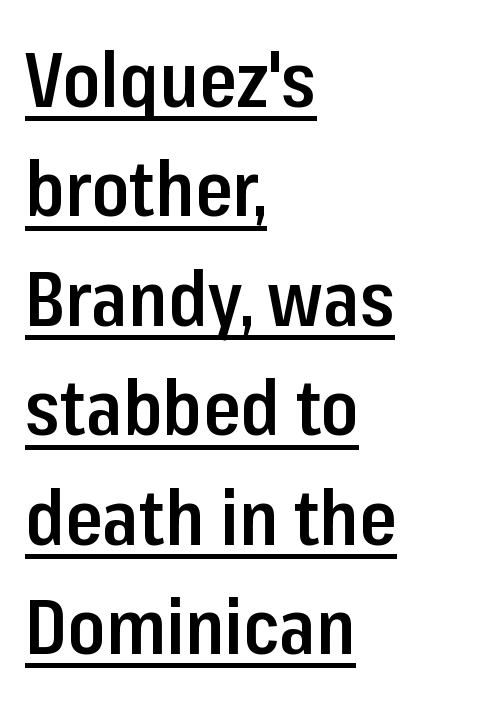
{"serif": "no", "italic": "no", "bold": "semi", "weight": "semibold", "width": "condensed", "stroke_contrast": "low", "x_height": "medium", "monospaced": "no", "underline": "yes", "align": "left", "line_spacing": "normal", "line_spacing_ratio": 1.44, "letter_spacing": "normal", "letter_spacing_em": 0.0, "glyph_px": 76}
